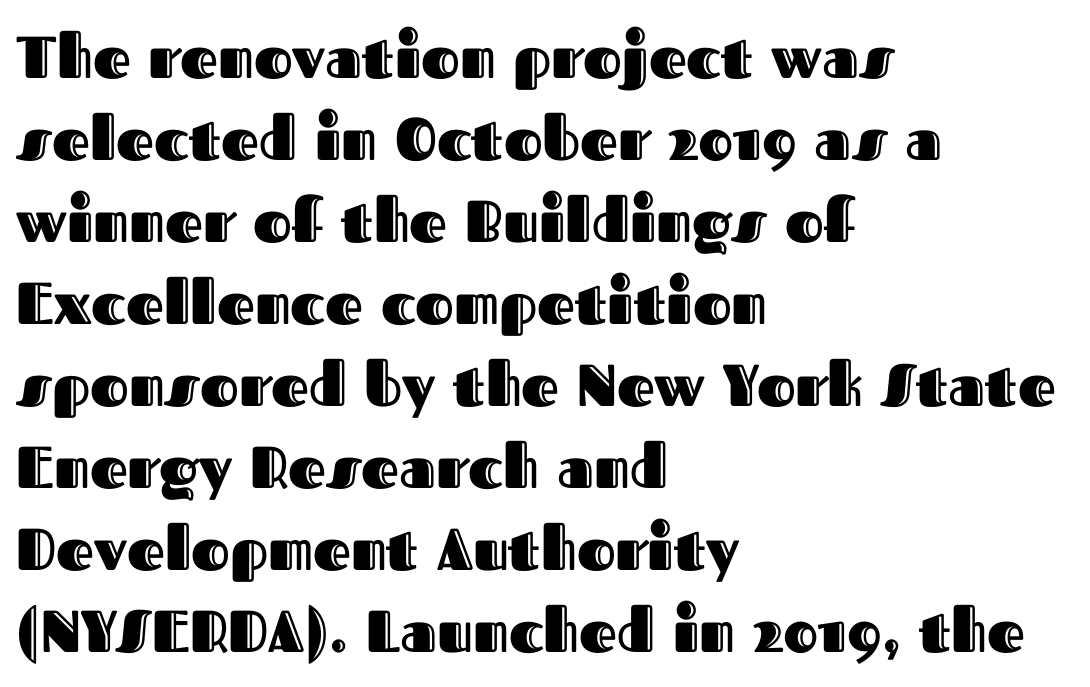
The image shows 59 px text type, upright; set left-aligned, normal line spacing (1.39x), normal letter spacing, not underlined; a medium x-height.
